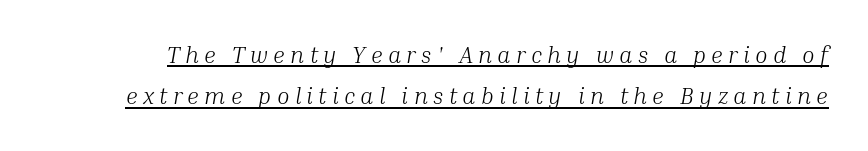
Observe the lean: these are italic letterforms. The glyphs are accompanied by a horizontal stroke just below them. The letterforms stand isolated, each surrounded by extra space. The cut favours lightness, reaching ordinary text weight at its darkest.
